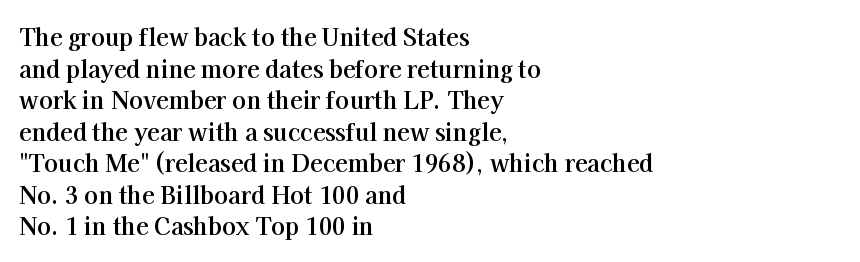
The image shows 23 px bold type, upright; set left-aligned, normal line spacing (1.37x), normal letter spacing, not underlined.
